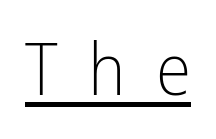
The image shows 72 px light, condensed sans-serif type, upright; set unusually wide letter spacing (+0.42 em), underlined; low stroke contrast and a medium x-height.
